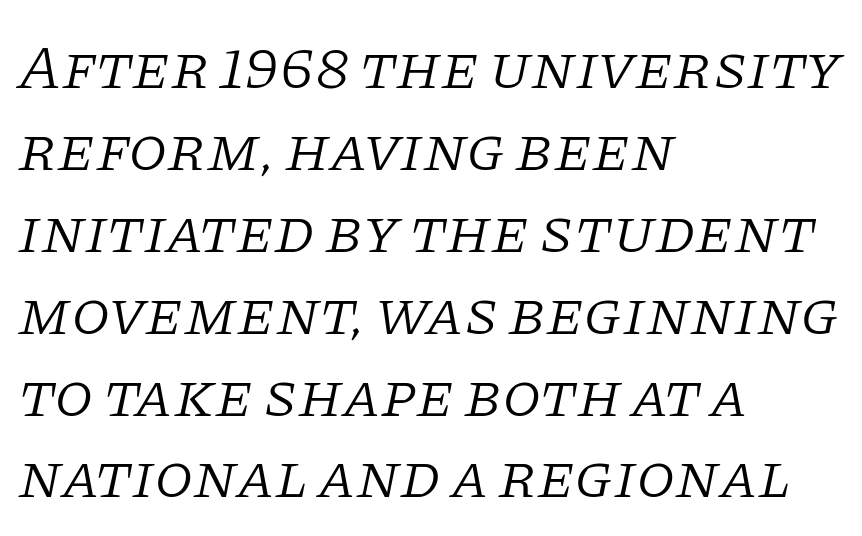
Q: Is the text bold? A: No.
Q: Is the text italic (slanted)? A: Yes, it leans right by about 11 degrees.
Q: Is the typeface a serif or a sans-serif typeface? A: Serif.
Q: Is the text underlined? A: No.
Q: How is the paragraph aligned? A: Left-aligned.
Q: Is the spacing between letters normal or unusually wide? A: Normal.
Q: Is the spacing between lines tight, normal or loose? A: Normal.
Q: Width (condensed, normal, or wide)? A: Normal.
Q: Stroke contrast? A: Low.
Q: x-height? A: Large.
Q: Monospaced? A: No.
